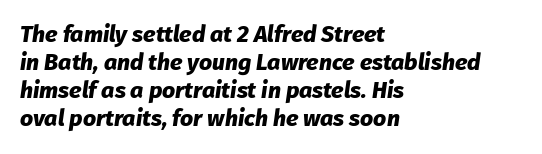
{"italic": "yes", "lean": "right", "slant_degrees": 8, "bold": "yes", "underline": "no", "align": "left", "line_spacing_ratio": 1.22, "letter_spacing": "normal", "letter_spacing_em": 0.0, "glyph_px": 23}
